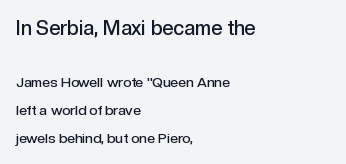
Each new line begins a long way beneath the previous one. A somewhat darkened texture: the type is semibold rather than bold. Ascenders rise straight up at ninety degrees. Glyph-to-glyph distance matches everyday printed text. Line starts are locked; line ends wander.
